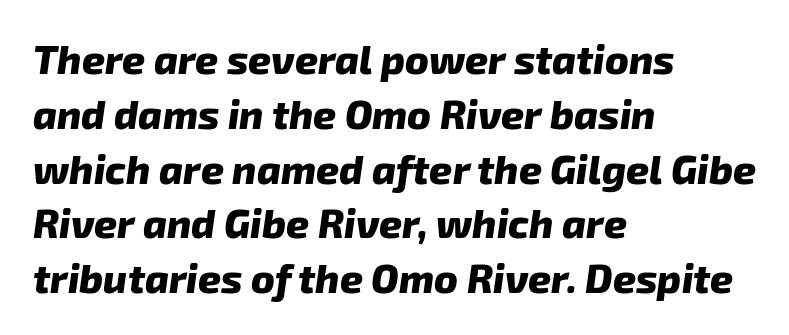
Note the varied advance widths — an 'i' is clearly narrower than an 'm'. A student would call this left alignment; a typographer would say flush left, rag right. Characters follow at the spacing the type designer built in. The specimen omits any rule beneath the text block's lines. Are there feet on the stems? There aren't — it's a sans. Regular leading.
